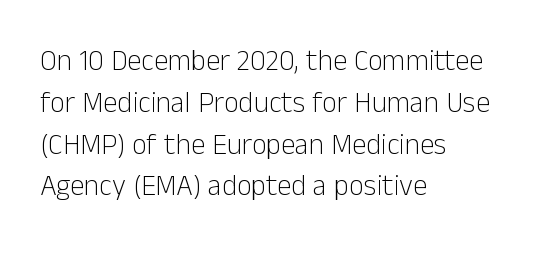
{"serif": "no", "italic": "no", "bold": "no", "weight": "light", "width": "normal", "stroke_contrast": "low", "x_height": "medium", "monospaced": "no", "underline": "no", "align": "left", "line_spacing": "normal", "line_spacing_ratio": 1.44, "letter_spacing": "normal", "letter_spacing_em": 0.0, "glyph_px": 29}
